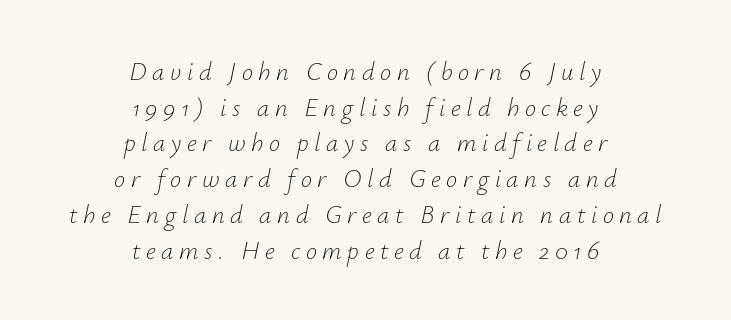
{"italic": "yes", "lean": "right", "slant_degrees": 12, "bold": "no", "underline": "no", "align": "center", "line_spacing": "normal", "line_spacing_ratio": 1.43, "letter_spacing": "wide", "letter_spacing_em": 0.22, "glyph_px": 25}
